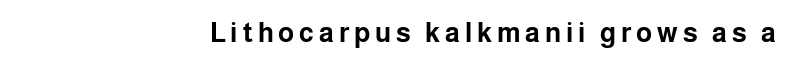
The image shows 27 px bold type, upright; set right-aligned, not underlined.
